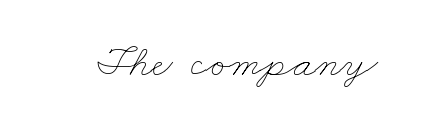
Is the letter spacing exaggerated? No — it looks like the ordinary default. The typesetting does not lean heavy: it is not bold. Honestly, there is no underline to notice here at all. You could not count columns in this text — the font is proportionally spaced.
